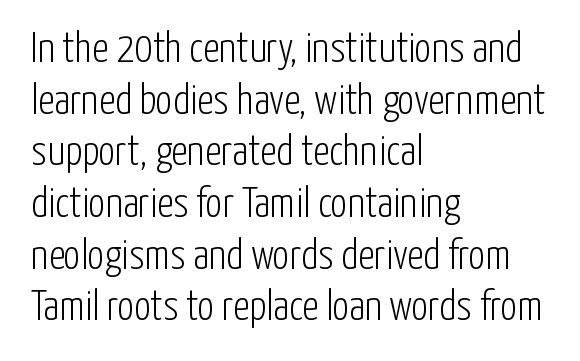
Where is the straight margin? On the left. Letters rest on an invisible, unmarked baseline. Serifs: no, the terminals of the letterforms are clean. The font sits on the lighter half of the weight spectrum, regular included. Vertical strokes here are truly vertical. Between one letter and the next there's only the usual sliver of space.
